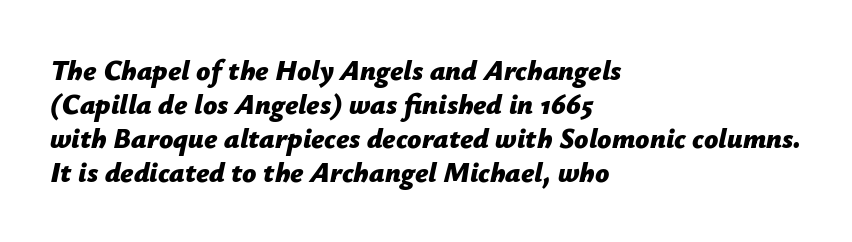
Is this a fixed-width face? No — the glyphs have proportional, varying widths. These words are printed bold, with thick strokes throughout. Is the type slanted? Yes — the strokes lean at a clear angle. The letterforms sit shoulder to shoulder at normal distance. The paragraph has a hard left edge and a soft right edge.
